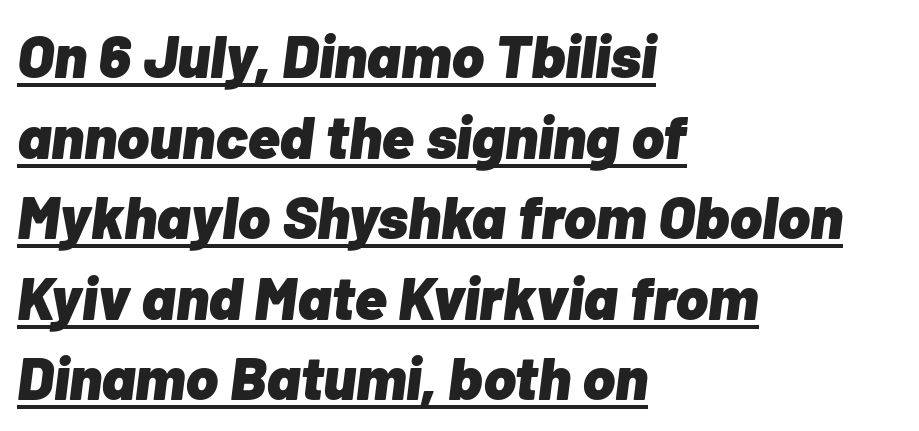
{"italic": "yes", "lean": "right", "slant_degrees": 7, "bold": "yes", "weight": "heavy", "width": "normal", "stroke_contrast": "low", "x_height": "medium", "monospaced": "no", "underline": "yes", "align": "left", "line_spacing": "normal", "line_spacing_ratio": 1.32, "letter_spacing": "normal", "letter_spacing_em": 0.0, "glyph_px": 61}
